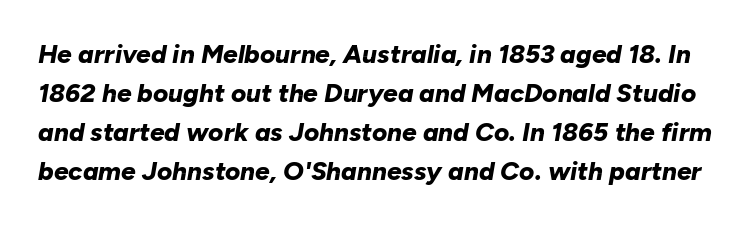
{"italic": "yes", "lean": "right", "slant_degrees": 10, "bold": "yes", "underline": "no", "line_spacing": "normal", "line_spacing_ratio": 1.5, "letter_spacing": "normal", "letter_spacing_em": 0.0, "glyph_px": 26}
